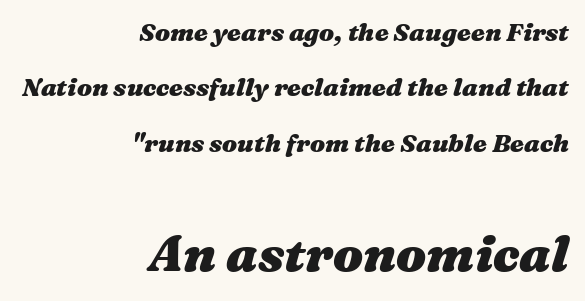
Q: Is the text bold? A: Yes.
Q: Is the text italic (slanted)? A: Yes, it leans right by about 16 degrees.
Q: Is the text underlined? A: No.
Q: How is the paragraph aligned? A: Right-aligned.
Q: Is the spacing between letters normal or unusually wide? A: Normal.
Q: Is the spacing between lines tight, normal or loose? A: Loose.
Q: Which block of text is set in a larger size, the first (top) or the second (bottom)? A: The second (bottom) one.
Q: Width (condensed, normal, or wide)? A: Wide.
Q: Stroke contrast? A: Medium.
Q: x-height? A: Medium.
Q: Monospaced? A: No.
